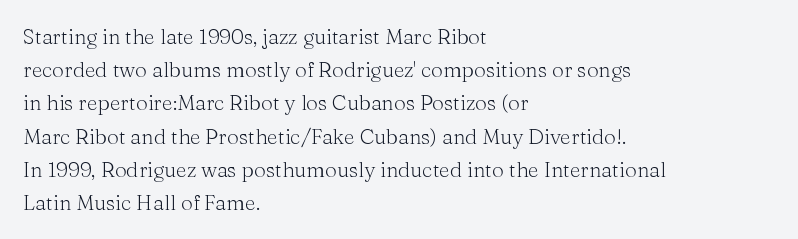
The image shows 21 px text type, upright; set left-aligned, normal line spacing (1.58x), normal letter spacing, not underlined.
